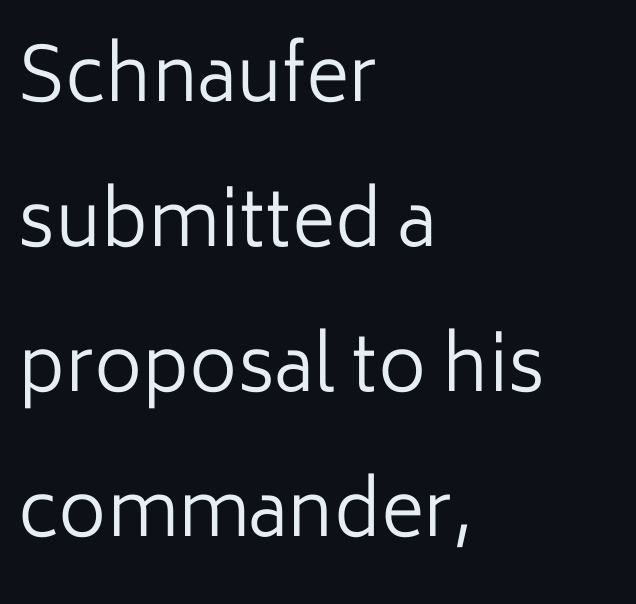
There is no visible air inserted between adjacent glyphs. Do the characters align in a grid? No, the font is proportional. Does the type have serifs? No, each stem ends abruptly. You can tell it's not italic because the verticals are truly vertical. One-word summary of the alignment: left. The passage shown stacks its lines with a broad gap.
